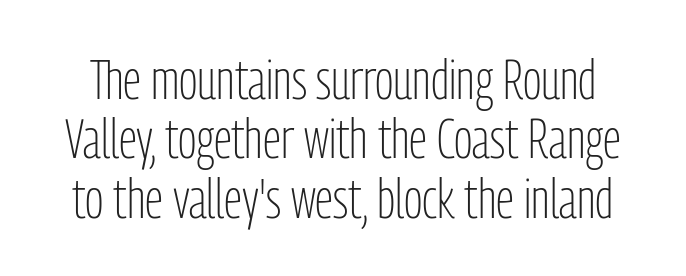
Glance below the letters and you will spot only blank space. Unlike a traditional serif, this face leaves its strokes unadorned. How are the letters spaced? Ordinarily, with no added tracking. The face used here is proportionally spaced, like ordinary book or web type. The letterforms sit at book weight or below.
